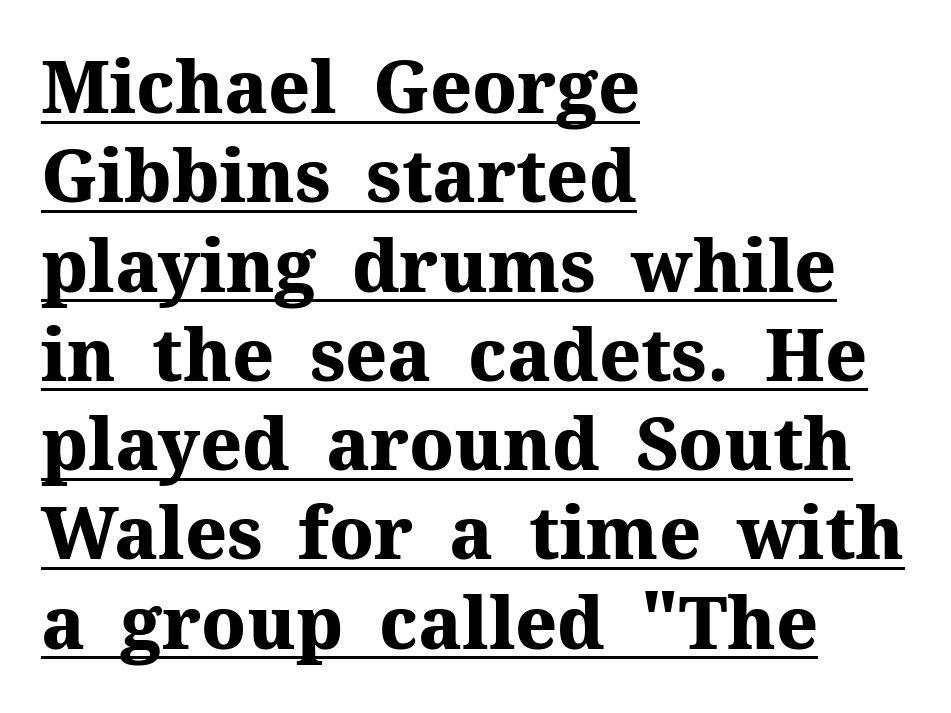
Letterform terminals end in serifs throughout the passage. Rendered with straight, roman letterforms. The rag falls on the right side of this text block. In terms of weight, the rendering is a true, heavy bold.
